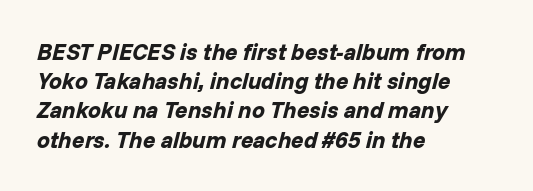
Q: Is the text bold? A: Yes.
Q: Is the text italic (slanted)? A: Yes, it leans right by about 14 degrees.
Q: Is the text underlined? A: No.
Q: How is the paragraph aligned? A: Left-aligned.
Q: Is the spacing between letters normal or unusually wide? A: Normal.
Q: Is the spacing between lines tight, normal or loose? A: Normal.
